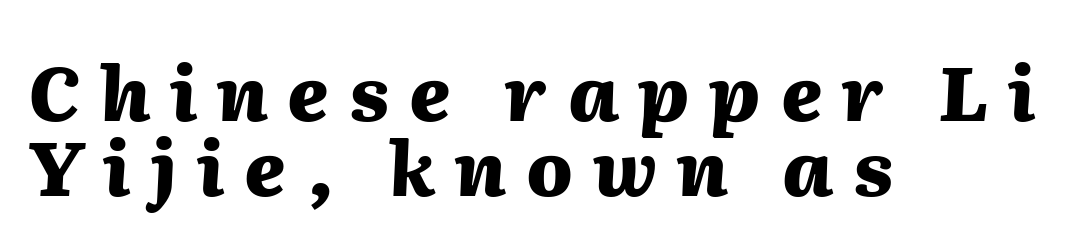
The letters are slanted; this is an italic face. Does the leading feel generous? Not at all — it's pinched. Heavy, bold letterforms. Just letters on the line, the space beneath them empty. The lines in this sample share a left origin and differ only in where they stop. You could not count columns in this text — the font is proportionally spaced.
